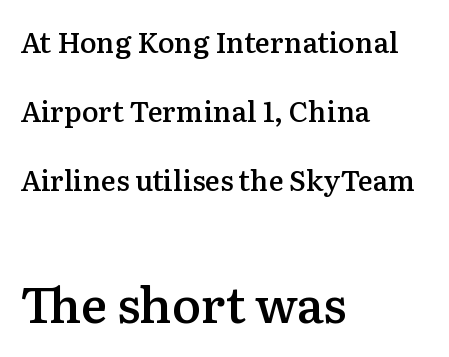
The image shows 49 px semibold serif type, upright; set left-aligned, loose line spacing (2.46x), normal letter spacing, not underlined; the second (bottom) block is 1.75x larger; medium stroke contrast and a medium x-height.
